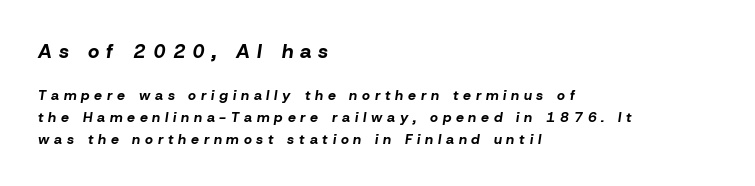
The image shows 20 px bold type, italic (leaning right); set left-aligned, normal line spacing (1.58x), unusually wide letter spacing (+0.34 em), not underlined; the first (top) block is 1.43x larger.
